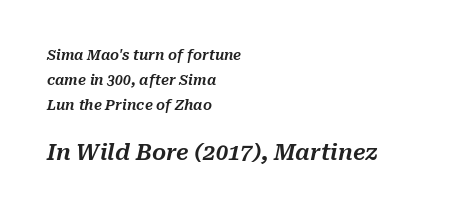
Designer's note — italics engaged. If you drew a ruler down the left edge, every line would touch it. The strip under each line holds only bare page. Observe the ordinary spacing: letters are neighbours, not strangers.
